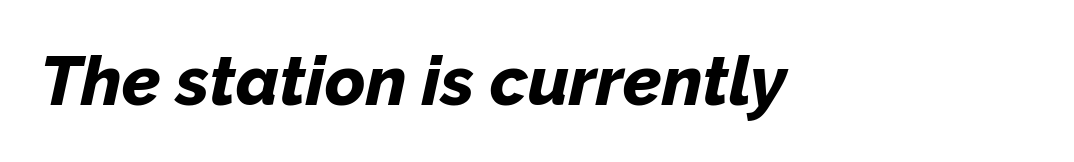
The image shows 69 px bold type, italic (leaning right); set normal letter spacing, not underlined; low stroke contrast and a medium x-height.
